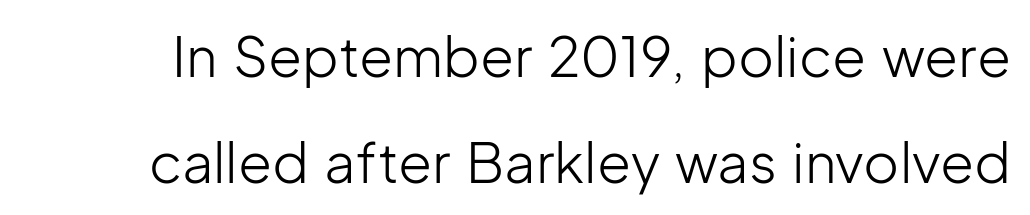
The image shows 55 px light sans-serif type, upright; set loose line spacing (1.92x), normal letter spacing, not underlined; low stroke contrast and a medium x-height.
